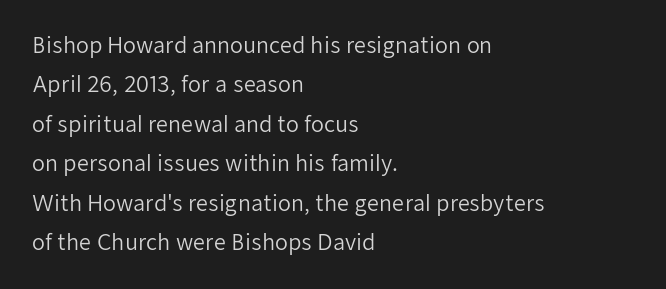
{"italic": "no", "bold": "no", "underline": "no", "align": "left", "line_spacing_ratio": 1.88, "letter_spacing": "normal", "letter_spacing_em": 0.0, "glyph_px": 21}
